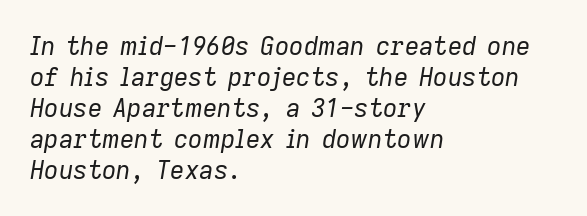
{"italic": "yes", "lean": "right", "slant_degrees": 9, "bold": "no", "underline": "no", "align": "left", "line_spacing_ratio": 1.24, "letter_spacing": "normal", "letter_spacing_em": 0.0, "glyph_px": 25}
